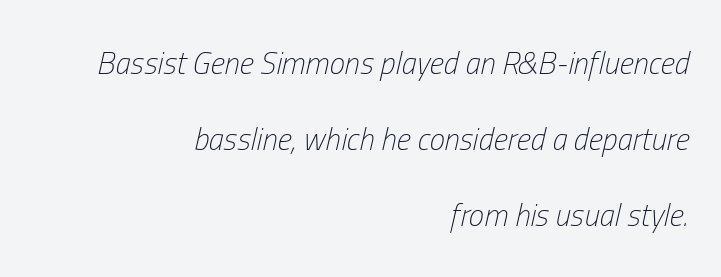
The image shows 31 px light, condensed type, italic (leaning right); set right-aligned, loose line spacing (2.45x), normal letter spacing, not underlined; low stroke contrast and a medium x-height.
